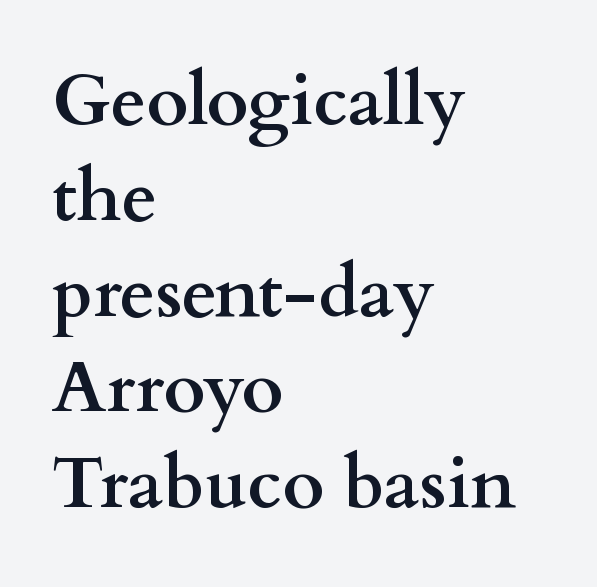
{"serif": "yes", "italic": "no", "bold": "yes", "weight": "semibold", "width": "wide", "stroke_contrast": "medium", "x_height": "small", "monospaced": "no", "underline": "no", "align": "left", "line_spacing": "normal", "line_spacing_ratio": 1.33, "letter_spacing": "normal", "letter_spacing_em": 0.0, "glyph_px": 72}
